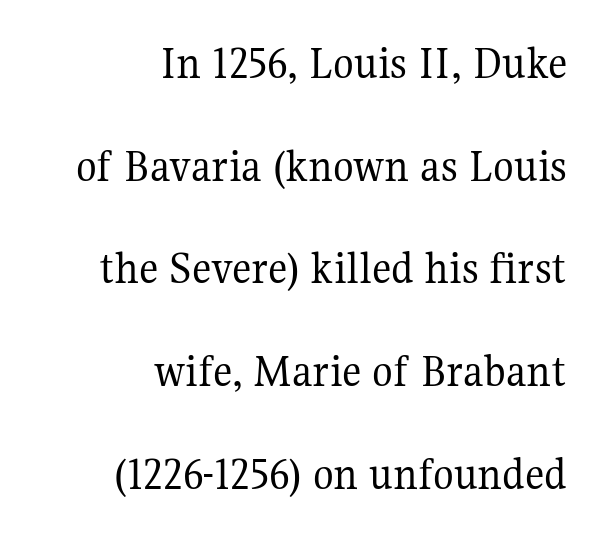
Q: Is the text bold? A: No.
Q: Is the text italic (slanted)? A: No, it is upright.
Q: Is the typeface a serif or a sans-serif typeface? A: Serif.
Q: Is the text underlined? A: No.
Q: How is the paragraph aligned? A: Right-aligned.
Q: Is the spacing between letters normal or unusually wide? A: Normal.
Q: Is the spacing between lines tight, normal or loose? A: Loose.
Q: Width (condensed, normal, or wide)? A: Normal.
Q: Stroke contrast? A: Medium.
Q: x-height? A: Medium.
Q: Monospaced? A: No.
